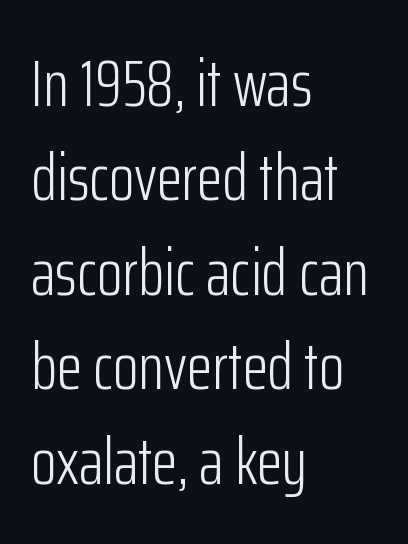
The image shows 66 px light, condensed sans-serif type, upright; set left-aligned, normal line spacing (1.43x), normal letter spacing, not underlined; low stroke contrast and a medium x-height.
